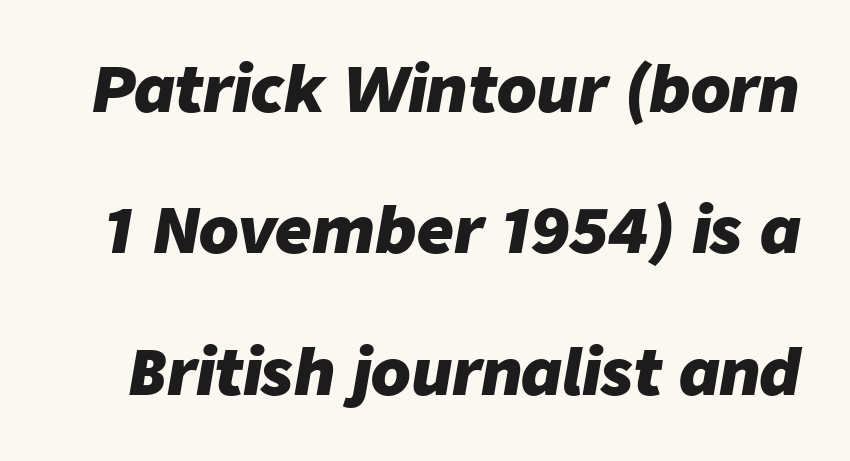
Q: Is the text bold? A: Yes.
Q: Is the text italic (slanted)? A: Yes, it leans right by about 9 degrees.
Q: Is the text underlined? A: No.
Q: Is the spacing between letters normal or unusually wide? A: Normal.
Q: Is the spacing between lines tight, normal or loose? A: Loose.
Q: Width (condensed, normal, or wide)? A: Normal.
Q: Stroke contrast? A: Low.
Q: x-height? A: Medium.
Q: Monospaced? A: No.
